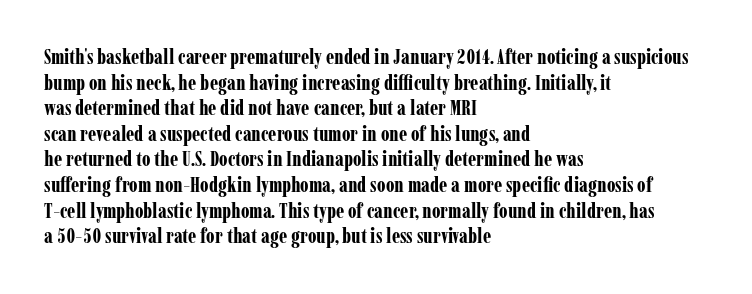
{"italic": "no", "bold": "yes", "underline": "no", "align": "left", "line_spacing_ratio": 1.22, "letter_spacing": "normal", "letter_spacing_em": 0.0, "glyph_px": 21}
